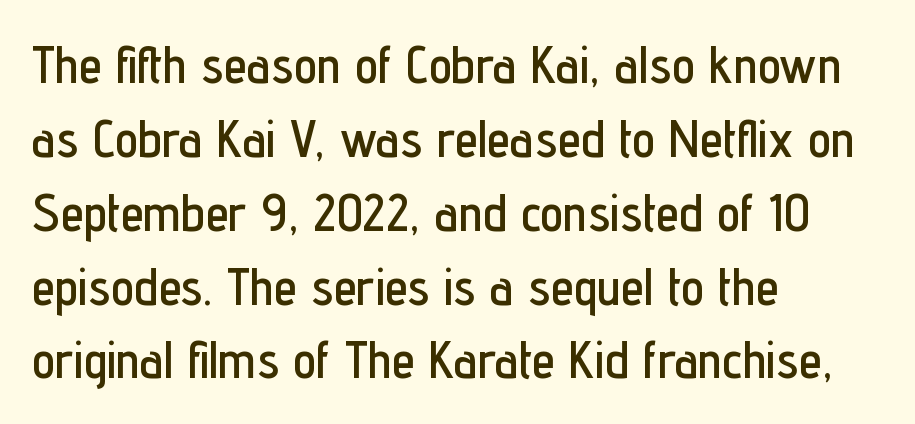
{"serif": "no", "italic": "no", "width": "condensed", "stroke_contrast": "low", "x_height": "medium", "monospaced": "no", "underline": "no", "align": "left", "line_spacing": "normal", "line_spacing_ratio": 1.42, "letter_spacing": "normal", "letter_spacing_em": 0.0, "glyph_px": 52}
